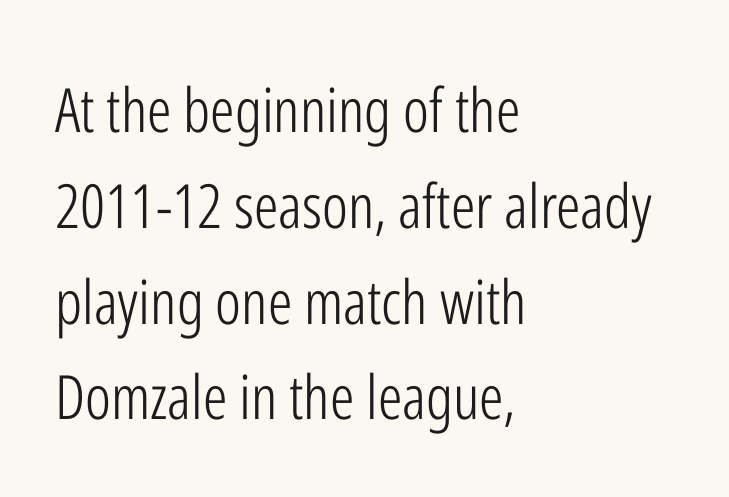
The space directly below the letters is spotless. What kind of face is this? One without serifs — a sans. Style check: upright. Proportional: the letters do not fall into vertical columns. Leftover space on each line is placed entirely after the last word. Stroke mass is kept to a normal reading level or below.
